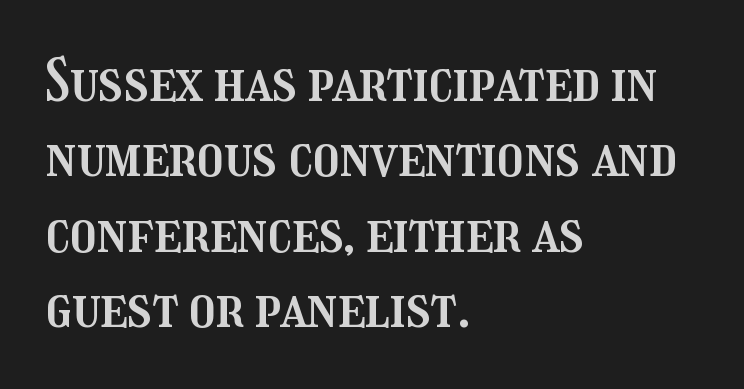
The image shows 58 px condensed type, upright; set left-aligned, normal line spacing (1.3x), normal letter spacing, not underlined; medium stroke contrast and a medium x-height.
